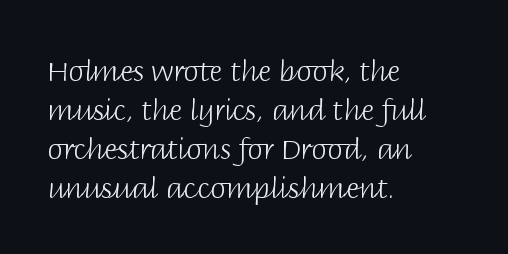
The baseline area is clear. Think of a printed novel: that variable character pitch is what you see here. It's the straight-up-and-down kind of type. Tracking value appears to be zero — textbook default spacing. A sans-serif font was chosen for this passage. Short and long lines alike share a common starting point at left.
